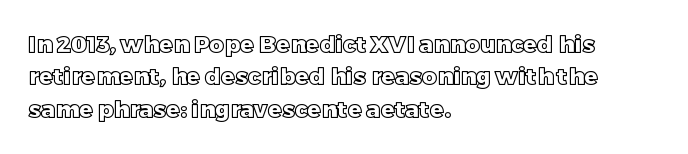
Q: Is the text italic (slanted)? A: No, it is upright.
Q: Is the text underlined? A: No.
Q: How is the paragraph aligned? A: Left-aligned.
Q: Is the spacing between letters normal or unusually wide? A: Normal.
Q: Is the spacing between lines tight, normal or loose? A: Normal.
